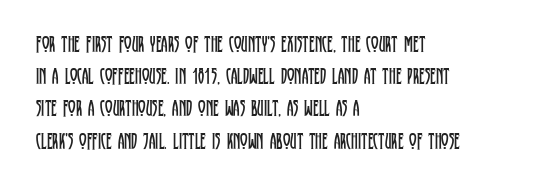
Q: Is the text bold? A: No.
Q: Is the text italic (slanted)? A: No, it is upright.
Q: Is the text underlined? A: No.
Q: How is the paragraph aligned? A: Left-aligned.
Q: Is the spacing between letters normal or unusually wide? A: Normal.
Q: Is the spacing between lines tight, normal or loose? A: Normal.
